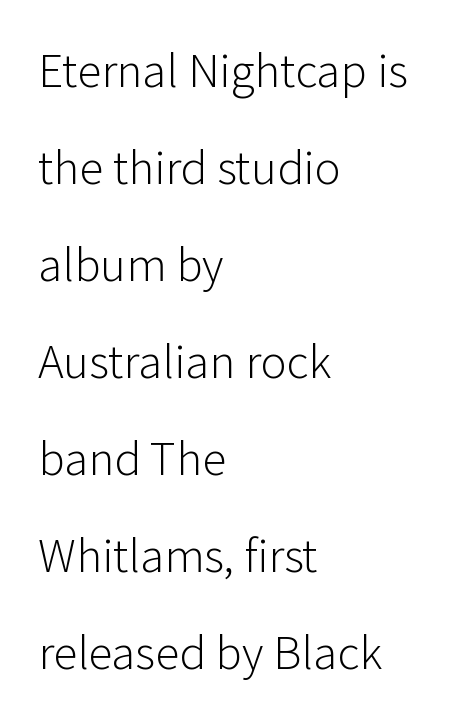
The passage shown stacks its lines with a broad gap. Think of a printed novel: that variable character pitch is what you see here. In terms of letterspacing, this is plain default setting. Check the space under the baseline: it is left empty. This is the regular roman posture of the typeface. A typesetter would label this face a sans.
